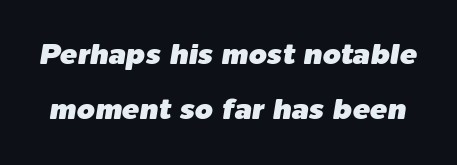
{"italic": "yes", "lean": "right", "slant_degrees": 9, "width": "normal", "stroke_contrast": "low", "x_height": "medium", "monospaced": "no", "underline": "no", "line_spacing_ratio": 1.88, "letter_spacing": "normal", "letter_spacing_em": 0.0, "glyph_px": 29}
